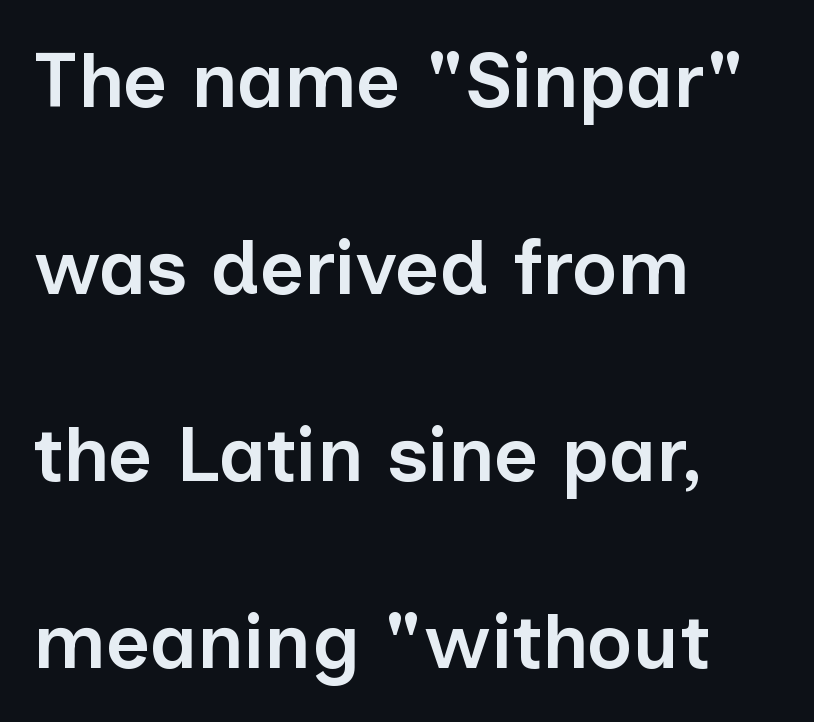
Q: Is the text bold? A: Semi-bold.
Q: Is the text italic (slanted)? A: No, it is upright.
Q: Is the typeface a serif or a sans-serif typeface? A: Sans-serif.
Q: Is the text underlined? A: No.
Q: How is the paragraph aligned? A: Left-aligned.
Q: Is the spacing between letters normal or unusually wide? A: Normal.
Q: Is the spacing between lines tight, normal or loose? A: Loose.
Q: Width (condensed, normal, or wide)? A: Normal.
Q: Stroke contrast? A: Low.
Q: x-height? A: Medium.
Q: Monospaced? A: No.
